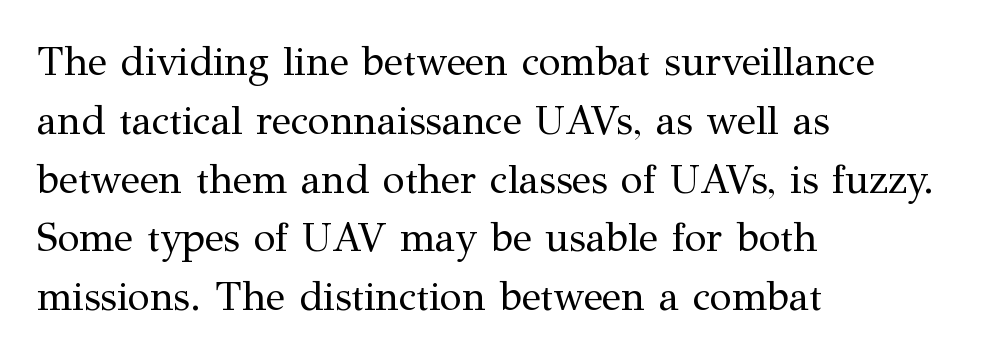
The rendering keeps characters at their native spacing. Unlike italic type, these characters show no tilt at all. This sample has the flowing, uneven cadence of proportional lettering. Think standard paragraph weight, or any step lighter than that. Does the leading feel generous? No, just average.
